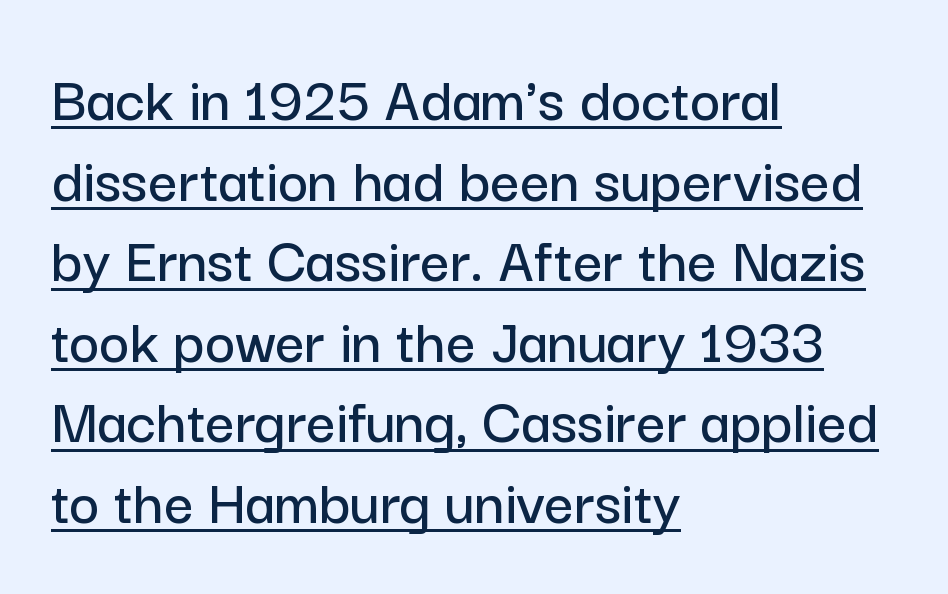
{"serif": "no", "italic": "no", "width": "normal", "stroke_contrast": "low", "x_height": "medium", "monospaced": "no", "underline": "yes", "align": "left", "line_spacing_ratio": 1.24, "letter_spacing": "normal", "letter_spacing_em": 0.0, "glyph_px": 65}
